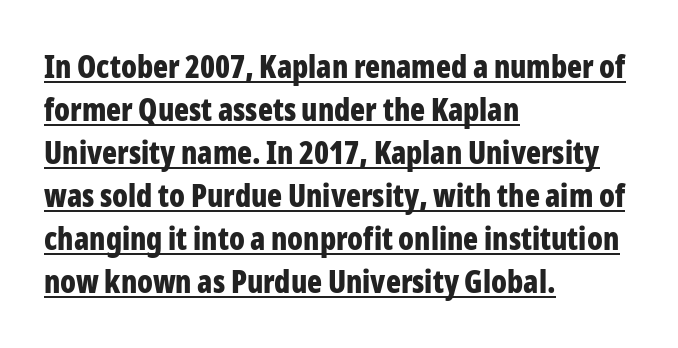
A typesetter would call this leading conventional body-copy spacing. Notice how thick the strokes are: this is what a full bold looks like. Each word holds together tightly as a unit, with standard inter-letter gaps. A typographer would call this underscored text.
